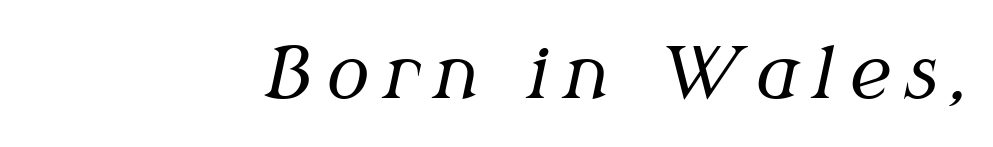
Font category for this specimen: serif. Is the type slanted? Yes — the strokes lean at a clear angle. Stroke thickness stays within the range of a standard reading face or lighter. Think of a printed novel: that variable character pitch is what you see here. Plain, unruled lines of type. The type is letterspaced generously, with wide tracking.
